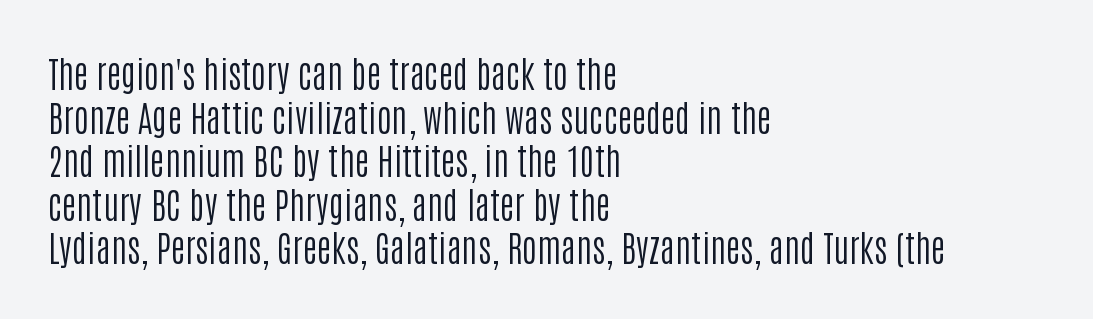
Ink coverage per letter is moderate at most. The face used here is proportionally spaced, like ordinary book or web type. The type sits square on the baseline with zero lean. The rag falls on the right side of this text block. Regarding serifs, this sample does without them. The passage shown is not underscored anywhere.
